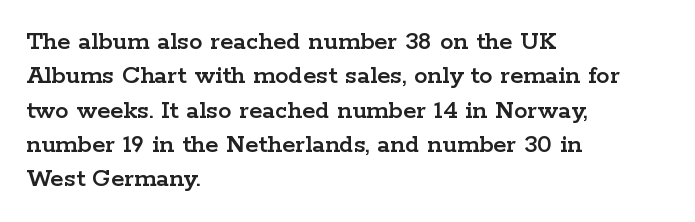
Q: Is the text italic (slanted)? A: No, it is upright.
Q: Is the text underlined? A: No.
Q: How is the paragraph aligned? A: Left-aligned.
Q: Is the spacing between letters normal or unusually wide? A: Normal.
Q: Is the spacing between lines tight, normal or loose? A: Normal.
